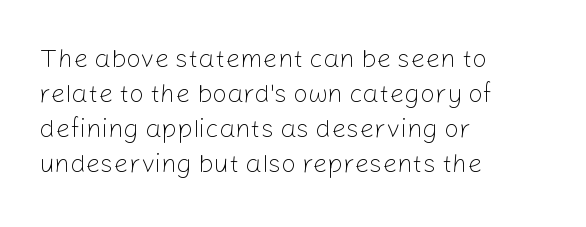
Q: Is the text bold? A: No.
Q: Is the text italic (slanted)? A: No, it is upright.
Q: Is the text underlined? A: No.
Q: How is the paragraph aligned? A: Left-aligned.
Q: Is the spacing between letters normal or unusually wide? A: Normal.
Q: Is the spacing between lines tight, normal or loose? A: Normal.
